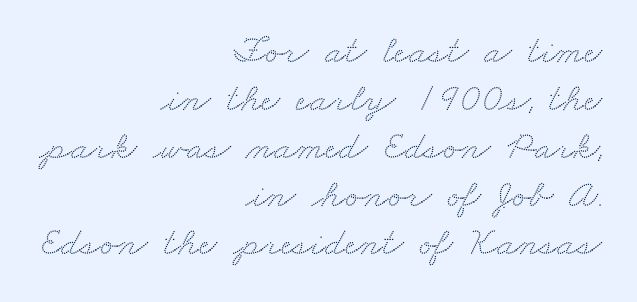
Q: Is the typeface a serif or a sans-serif typeface? A: Serif.
Q: Is the text underlined? A: No.
Q: How is the paragraph aligned? A: Right-aligned.
Q: Is the spacing between letters normal or unusually wide? A: Normal.
Q: Width (condensed, normal, or wide)? A: Wide.
Q: Stroke contrast? A: Medium.
Q: x-height? A: Small.
Q: Monospaced? A: No.
